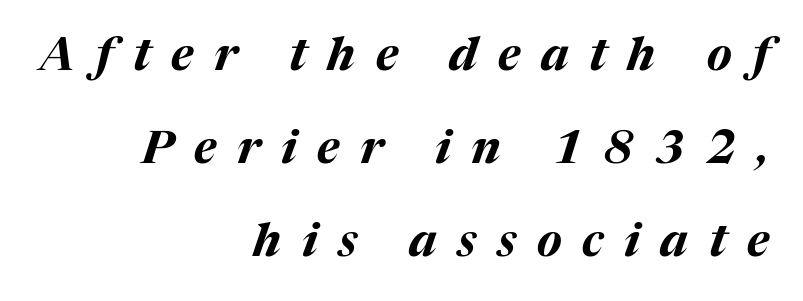
Q: Is the text bold? A: Yes.
Q: Is the text italic (slanted)? A: Yes, it leans right by about 17 degrees.
Q: Is the text underlined? A: No.
Q: How is the paragraph aligned? A: Right-aligned.
Q: Is the spacing between letters normal or unusually wide? A: Unusually wide.
Q: Is the spacing between lines tight, normal or loose? A: Loose.
Q: Width (condensed, normal, or wide)? A: Normal.
Q: Stroke contrast? A: Medium.
Q: x-height? A: Medium.
Q: Monospaced? A: No.
